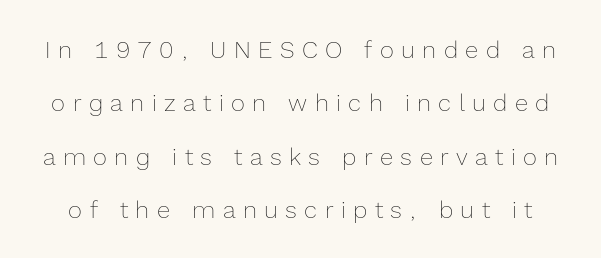
Q: Is the text bold? A: No.
Q: Is the text italic (slanted)? A: No, it is upright.
Q: Is the text underlined? A: No.
Q: Is the spacing between letters normal or unusually wide? A: Unusually wide.
Q: Is the spacing between lines tight, normal or loose? A: Loose.
